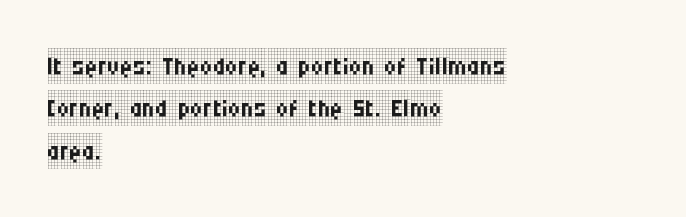
The image shows 35 px regular-weight, condensed serif type, upright; set left-aligned, line spacing 1.21x, normal letter spacing, not underlined; low stroke contrast and a large x-height.
